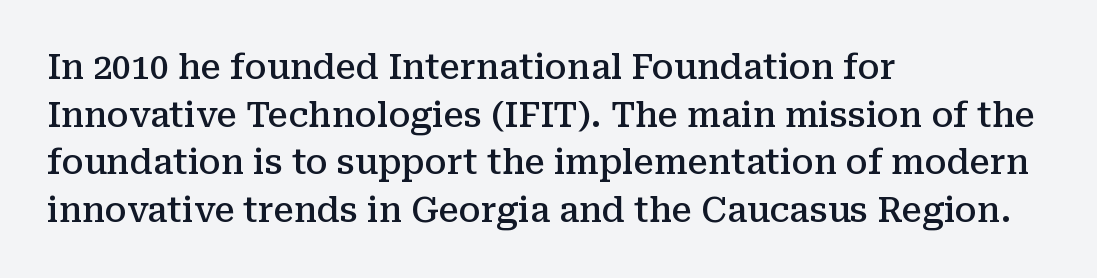
Spacing verdict: proportional, widths tailored to each character. The designer left line spacing at the default. Weight check: semibold — heavier than regular, not quite bold. Tall strokes in this sample are plumb rather than angled. A classic flush-left, rag-right setting is used for this passage.
